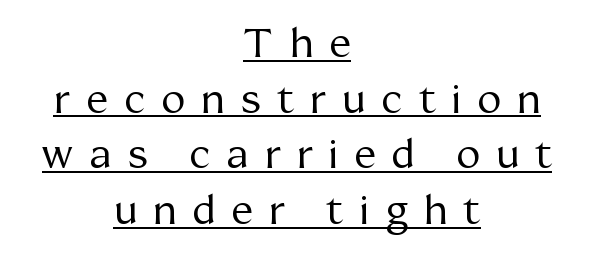
{"serif": "yes", "italic": "no", "bold": "no", "weight": "regular", "width": "normal", "stroke_contrast": "medium", "x_height": "medium", "monospaced": "no", "underline": "yes", "align": "center", "line_spacing": "normal", "line_spacing_ratio": 1.39, "letter_spacing": "wide", "letter_spacing_em": 0.41, "glyph_px": 40}
